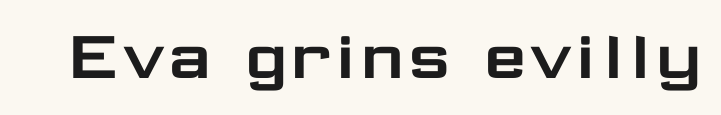
Q: Is the text italic (slanted)? A: No, it is upright.
Q: Is the typeface a serif or a sans-serif typeface? A: Sans-serif.
Q: Is the text underlined? A: No.
Q: Is the spacing between letters normal or unusually wide? A: Normal.
Q: Width (condensed, normal, or wide)? A: Wide.
Q: Stroke contrast? A: Low.
Q: x-height? A: Medium.
Q: Monospaced? A: No.
